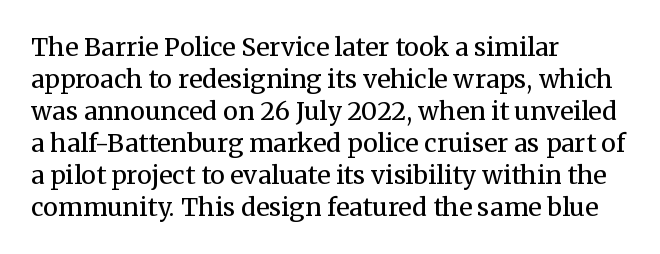
Q: Is the text bold? A: No.
Q: Is the text italic (slanted)? A: No, it is upright.
Q: Is the text underlined? A: No.
Q: How is the paragraph aligned? A: Left-aligned.
Q: Is the spacing between letters normal or unusually wide? A: Normal.
Q: Is the spacing between lines tight, normal or loose? A: Normal.
